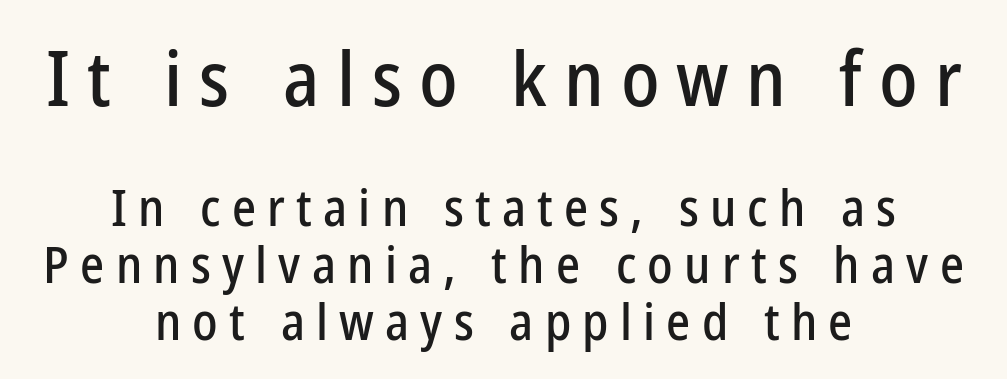
The image shows 77 px condensed sans-serif type, upright; set centered, tight line spacing (1.12x), unusually wide letter spacing (+0.22 em), not underlined; the first (top) block is 1.51x larger; low stroke contrast and a medium x-height.
